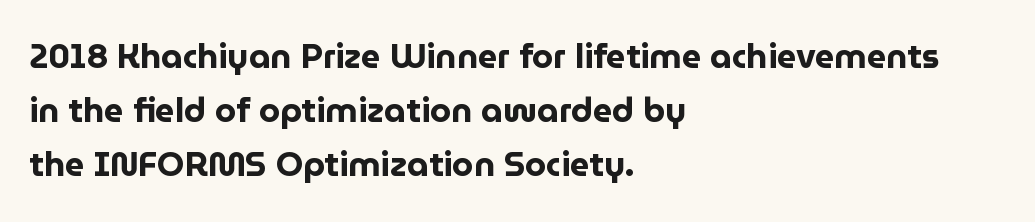
Characters follow at the spacing the type designer built in. Left-aligned paragraph, ragged on the right. Note the varied advance widths — an 'i' is clearly narrower than an 'm'. Its strokes are broad and dark, the hallmark of bold type. Is this a sans? Yes — the strokes have no serifs. What's the leading like? Ordinary, nothing unusual.
